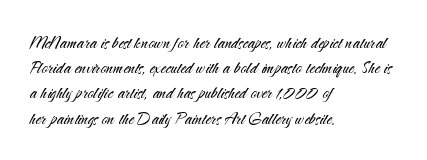
Q: Is the text bold? A: No.
Q: Is the text italic (slanted)? A: Yes.
Q: Is the text underlined? A: No.
Q: How is the paragraph aligned? A: Left-aligned.
Q: Is the spacing between letters normal or unusually wide? A: Normal.
